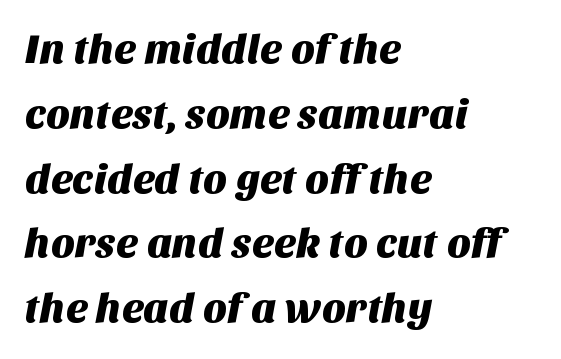
{"serif": "no", "width": "normal", "stroke_contrast": "medium", "x_height": "large", "monospaced": "no", "underline": "no", "align": "left", "line_spacing": "normal", "line_spacing_ratio": 1.58, "letter_spacing": "normal", "letter_spacing_em": 0.0, "glyph_px": 41}
